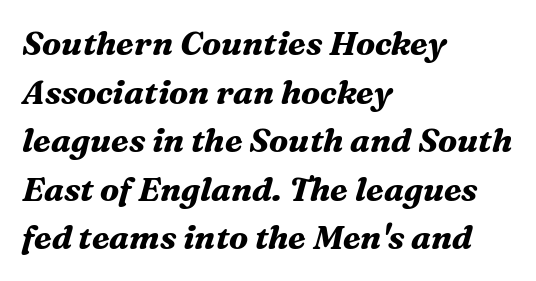
Q: Is the text bold? A: Yes.
Q: Is the text italic (slanted)? A: Yes, it leans right by about 16 degrees.
Q: Is the typeface a serif or a sans-serif typeface? A: Serif.
Q: Is the text underlined? A: No.
Q: How is the paragraph aligned? A: Left-aligned.
Q: Is the spacing between letters normal or unusually wide? A: Normal.
Q: Is the spacing between lines tight, normal or loose? A: Normal.
Q: Width (condensed, normal, or wide)? A: Normal.
Q: Stroke contrast? A: Medium.
Q: x-height? A: Medium.
Q: Monospaced? A: No.
